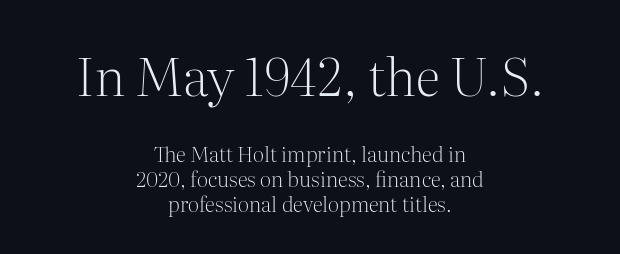
Small tapered or slab feet sit at the stroke ends, so this counts as serif. Tracking here is standard; glyphs follow each other at the usual distance. The letters in the upper block stand taller than those in the block below. Proportional: the letters do not fall into vertical columns. A quiet, ordinary-to-light weight characterises the typeface. This sample is center-justified, so both line endings float freely.
